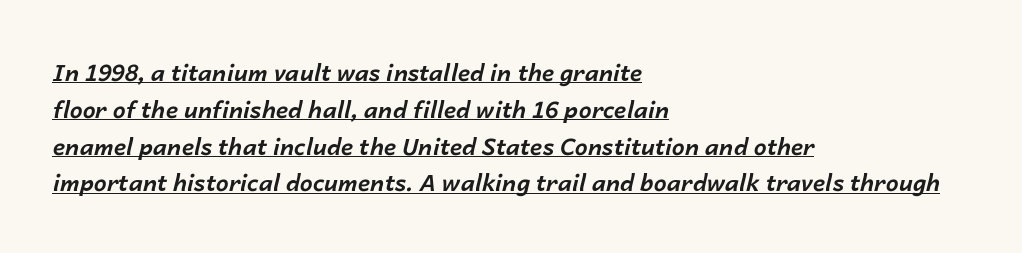
Does the copy run flush right? No — it runs flush left. The glyphs are accompanied by a horizontal stroke just below them. When letters slant like this, we call the style italic. Notice how thick the strokes are: this is what a full bold looks like. What stands out about the letter spacing? Nothing — it is the standard amount.
